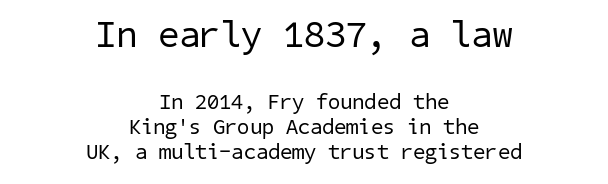
The face used here is rendered with its standard letterfit. Horizontal bands of white between lines are thin slivers. Underline: absent. The typeface chosen for these lines omits serifs. Vertical stems look standard width or narrower in stroke.
